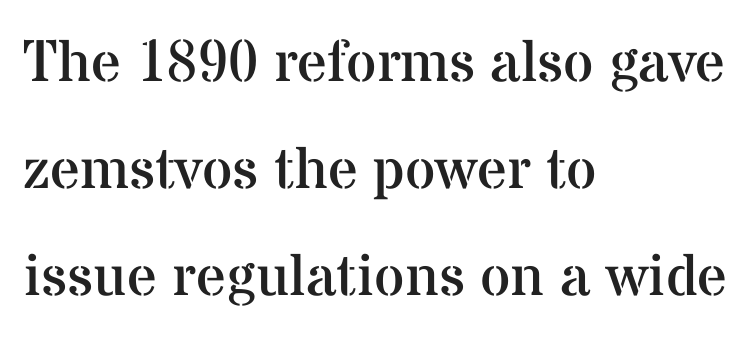
{"serif": "yes", "italic": "no", "bold": "no", "weight": "regular", "width": "normal", "stroke_contrast": "medium", "x_height": "medium", "monospaced": "no", "underline": "no", "align": "left", "line_spacing_ratio": 1.81, "letter_spacing": "normal", "letter_spacing_em": 0.0, "glyph_px": 59}
